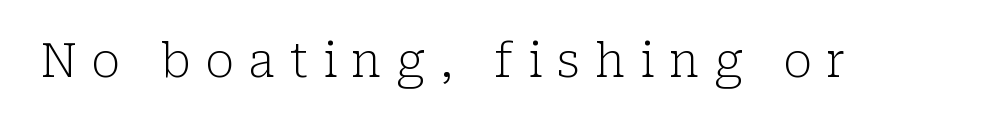
Q: Is the text bold? A: No.
Q: Is the text italic (slanted)? A: No, it is upright.
Q: Is the typeface a serif or a sans-serif typeface? A: Serif.
Q: Is the text underlined? A: No.
Q: Is the spacing between letters normal or unusually wide? A: Unusually wide.
Q: Width (condensed, normal, or wide)? A: Normal.
Q: Stroke contrast? A: Low.
Q: x-height? A: Medium.
Q: Monospaced? A: No.
